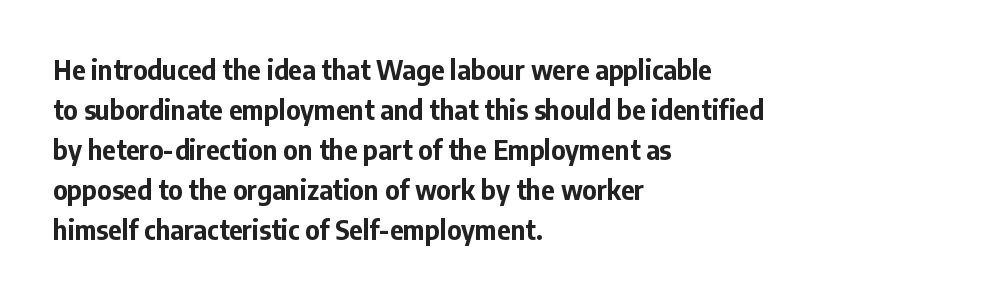
Q: Is the text bold? A: Yes.
Q: Is the text italic (slanted)? A: No, it is upright.
Q: Is the text underlined? A: No.
Q: How is the paragraph aligned? A: Left-aligned.
Q: Is the spacing between letters normal or unusually wide? A: Normal.
Q: Is the spacing between lines tight, normal or loose? A: Normal.
